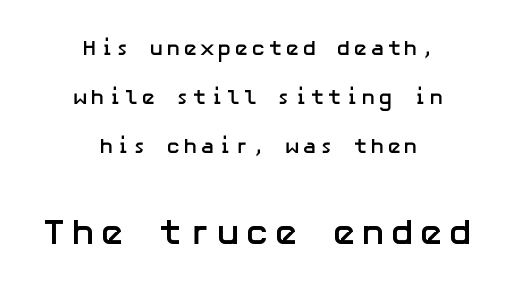
The image shows 36 px semibold sans-serif type, upright; set centered, loose line spacing (2.34x), not underlined; the second (bottom) block is 1.71x larger; low stroke contrast and a medium x-height.
